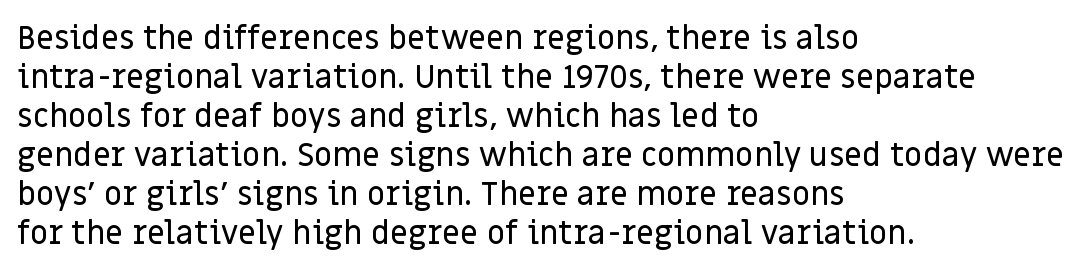
Q: Is the text italic (slanted)? A: No, it is upright.
Q: Is the typeface a serif or a sans-serif typeface? A: Sans-serif.
Q: Is the text underlined? A: No.
Q: How is the paragraph aligned? A: Left-aligned.
Q: Is the spacing between letters normal or unusually wide? A: Normal.
Q: Width (condensed, normal, or wide)? A: Normal.
Q: Stroke contrast? A: Low.
Q: x-height? A: Large.
Q: Monospaced? A: No.
